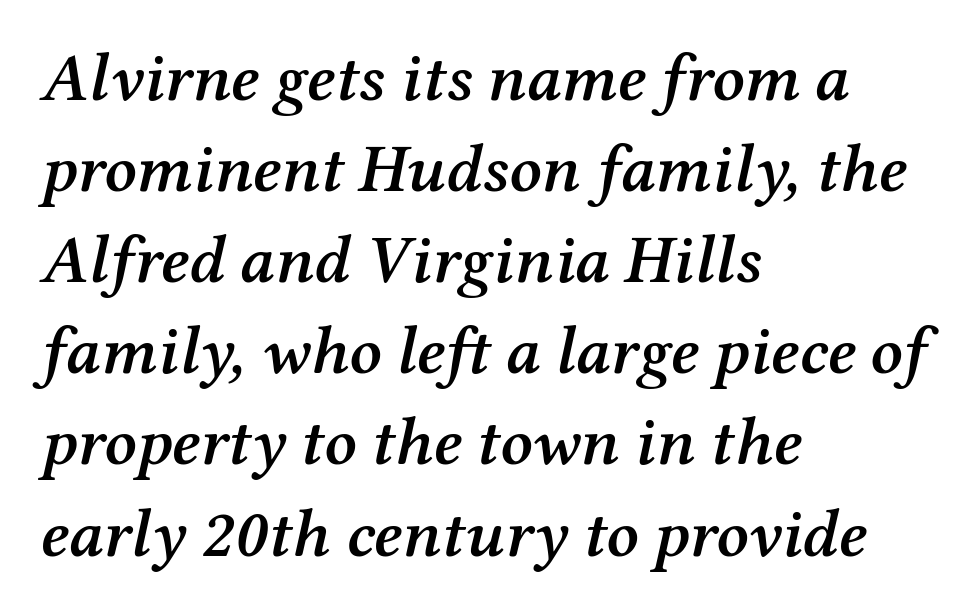
{"serif": "yes", "italic": "yes", "lean": "right", "slant_degrees": 12, "bold": "semi", "weight": "semibold", "width": "normal", "stroke_contrast": "medium", "x_height": "medium", "monospaced": "no", "underline": "no", "align": "left", "line_spacing": "normal", "line_spacing_ratio": 1.34, "letter_spacing": "normal", "letter_spacing_em": 0.0, "glyph_px": 68}
